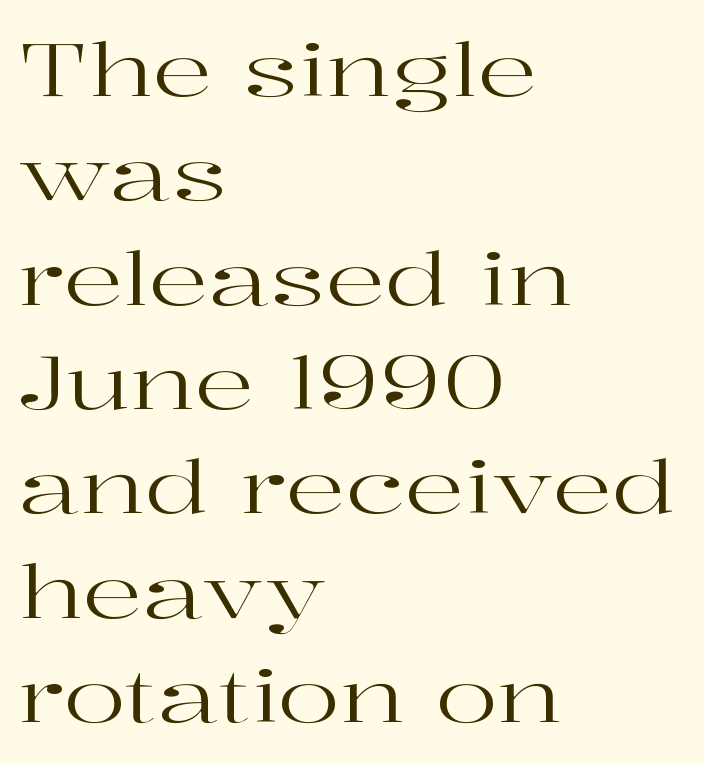
{"serif": "yes", "italic": "no", "bold": "no", "weight": "regular", "width": "wide", "stroke_contrast": "high", "x_height": "medium", "monospaced": "no", "underline": "no", "align": "left", "line_spacing": "normal", "line_spacing_ratio": 1.41, "letter_spacing": "normal", "letter_spacing_em": 0.0, "glyph_px": 74}
